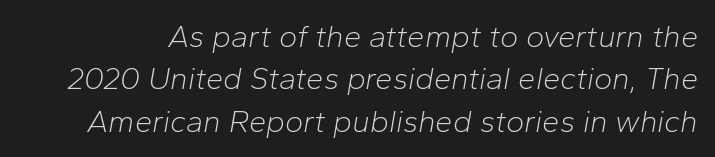
Think standard paragraph weight, or any step lighter than that. Characters are canted at an angle relative to the baseline's perpendicular. These lines are rendered in a variable-pitch font. Summary of vertical rhythm: regular, with standard interline spacing. The space beneath each line is pristine and unruled.
